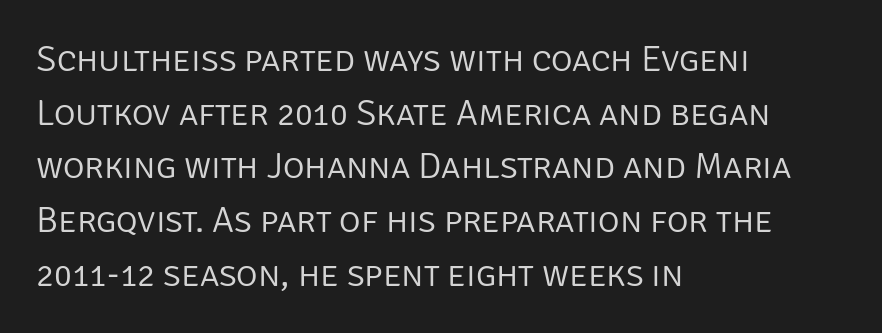
The rendering anchors every line to the left-hand side. Plain, unruled lines of type. Short note: letters normally spaced. Leading matches the norm, producing a regular column. The typeface chosen for these lines omits serifs.
